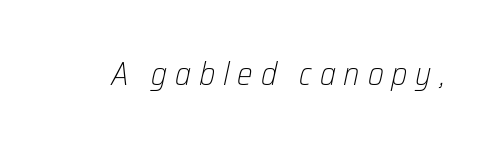
The image shows 33 px light, condensed type, italic (leaning right); set unusually wide letter spacing (+0.24 em), not underlined; low stroke contrast and a medium x-height.
